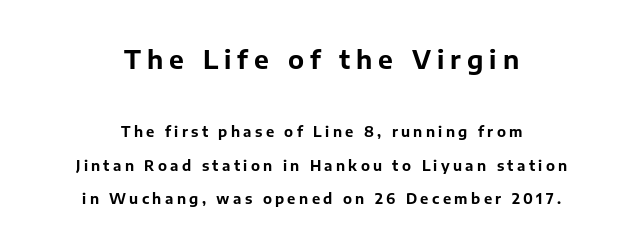
You could fit nearly another row in the gap between these rows. Pretty heavy lettering here — definitely bold. Plain, unruled lines of type. This rendering uses center alignment, leaving both contours irregular but symmetric. Look at the tracking — it's clearly loosened, letters drifting apart.
